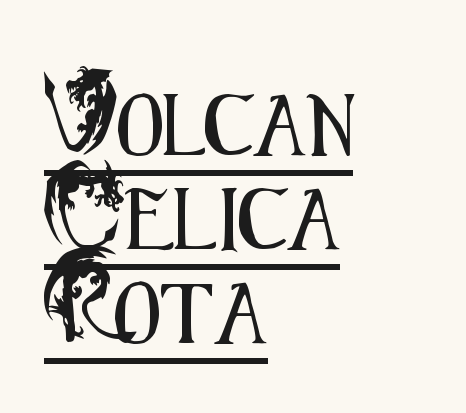
Q: Is the text italic (slanted)? A: No, it is upright.
Q: Is the typeface a serif or a sans-serif typeface? A: Sans-serif.
Q: Is the text underlined? A: Yes.
Q: How is the paragraph aligned? A: Left-aligned.
Q: Is the spacing between letters normal or unusually wide? A: Normal.
Q: Is the spacing between lines tight, normal or loose? A: Normal.
Q: Width (condensed, normal, or wide)? A: Condensed.
Q: Stroke contrast? A: Medium.
Q: x-height? A: Small.
Q: Monospaced? A: No.
